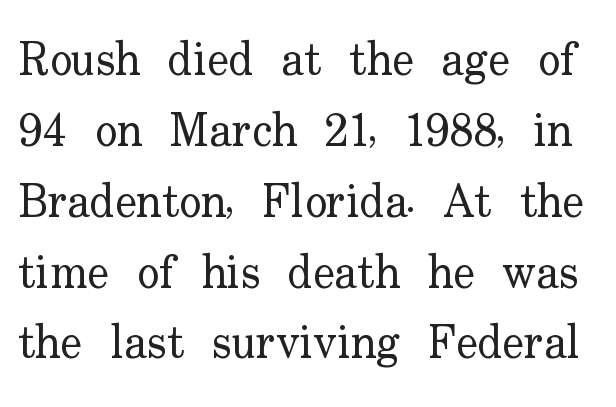
Small tapered or slab feet sit at the stroke ends, so this counts as serif. The designer left line spacing at the default. This sample has the flowing, uneven cadence of proportional lettering. Descenders are the only things crossing below the line.
